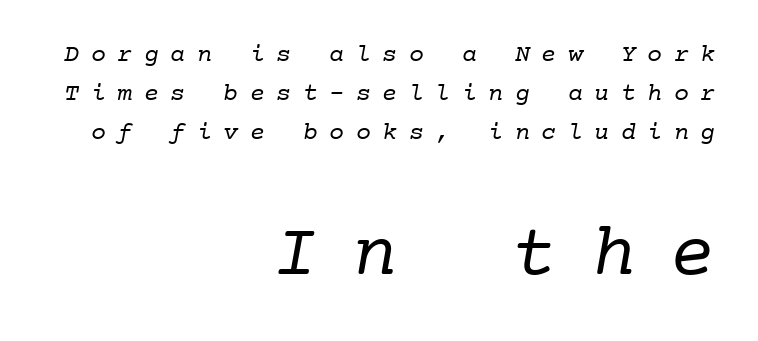
{"serif": "yes", "bold": "no", "weight": "regular", "width": "normal", "stroke_contrast": "low", "x_height": "medium", "monospaced": "yes", "underline": "no", "align": "right", "line_spacing": "normal", "line_spacing_ratio": 1.57, "letter_spacing": "wide", "letter_spacing_em": 0.46, "larger_block": "second", "size_ratio": 3.0, "glyph_px": 75}
